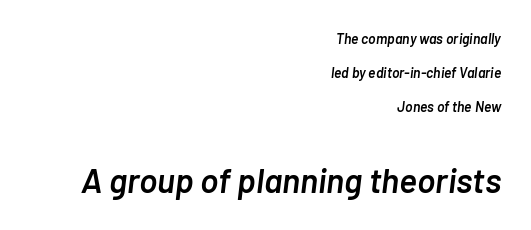
{"italic": "yes", "lean": "right", "slant_degrees": 7, "bold": "semi", "weight": "semibold", "width": "normal", "stroke_contrast": "low", "x_height": "medium", "monospaced": "no", "underline": "no", "align": "right", "line_spacing": "loose", "line_spacing_ratio": 2.42, "letter_spacing": "normal", "letter_spacing_em": 0.0, "larger_block": "second", "size_ratio": 2.43, "glyph_px": 34}
